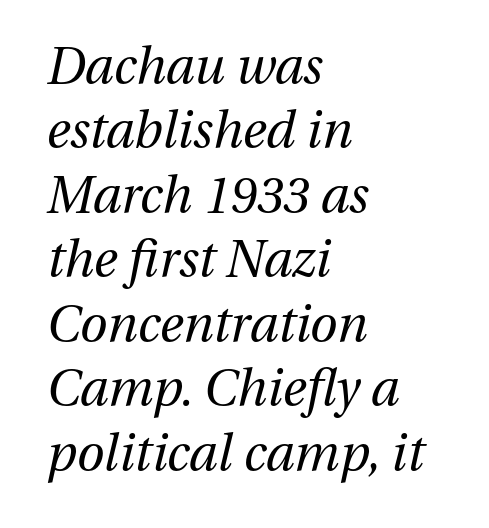
The letters advance in unequal steps, a hallmark of proportional type. A bare baseline throughout the passage. A classic flush-left, rag-right setting is used for this passage. The passage shown stacks its lines at a standard gap. The gaps between neighbouring characters are ordinary and unremarkable. The characters are drawn with everyday or finer stroke widths.
